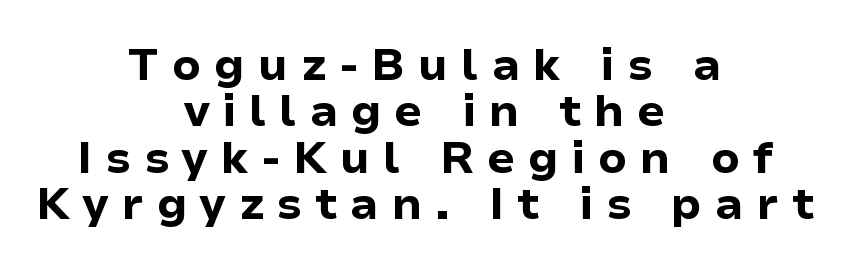
Q: Is the text bold? A: Yes.
Q: Is the text italic (slanted)? A: No, it is upright.
Q: Is the typeface a serif or a sans-serif typeface? A: Sans-serif.
Q: Is the text underlined? A: No.
Q: How is the paragraph aligned? A: Centered.
Q: Is the spacing between letters normal or unusually wide? A: Unusually wide.
Q: Is the spacing between lines tight, normal or loose? A: Tight.
Q: Width (condensed, normal, or wide)? A: Normal.
Q: Stroke contrast? A: Low.
Q: x-height? A: Medium.
Q: Monospaced? A: No.
